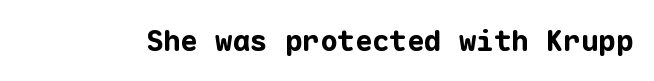
{"serif": "no", "italic": "no", "bold": "yes", "weight": "bold", "width": "normal", "stroke_contrast": "low", "x_height": "medium", "monospaced": "yes", "underline": "no", "letter_spacing": "normal", "letter_spacing_em": 0.0, "glyph_px": 29}
